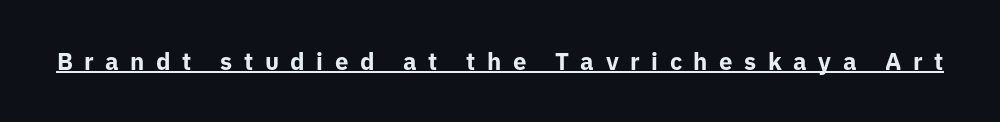
Ordinary non-slanted type is in use. Glyph-to-glyph distance is far greater than everyday printed text. The lettering is marked with a stroke running underneath it. Typesetter's note: full bold, strokes at maximum text heaviness.
